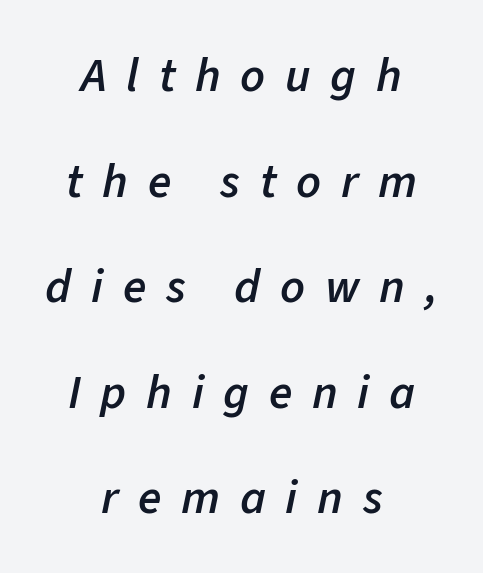
{"italic": "yes", "lean": "right", "slant_degrees": 11, "bold": "semi", "weight": "semibold", "width": "normal", "stroke_contrast": "low", "x_height": "medium", "monospaced": "no", "underline": "no", "align": "center", "line_spacing": "loose", "line_spacing_ratio": 2.2, "letter_spacing": "wide", "letter_spacing_em": 0.41, "glyph_px": 48}
